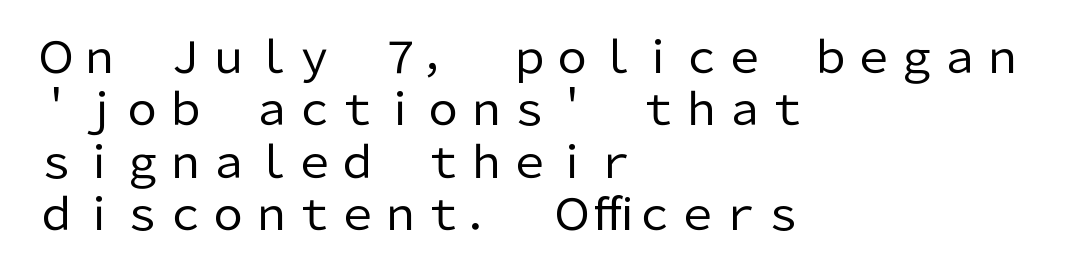
{"serif": "no", "italic": "no", "bold": "no", "weight": "regular", "width": "normal", "stroke_contrast": "low", "x_height": "medium", "monospaced": "no", "underline": "no", "align": "left", "line_spacing_ratio": 1.22, "letter_spacing": "normal", "letter_spacing_em": 0.0, "glyph_px": 43}
